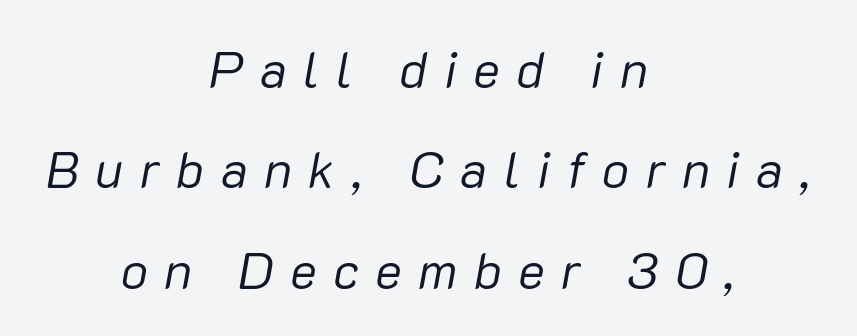
The rendering positions every line midway between the sides. In terms of posture, this sample is oblique. Here the glyphs are tracked loosely, breaking word shapes into spaced letters. Quick note: interline space is abundant.
